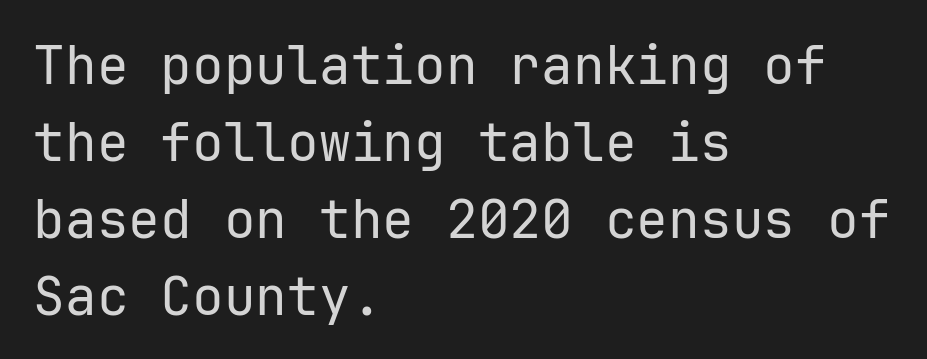
Q: Is the text bold? A: No.
Q: Is the text italic (slanted)? A: No, it is upright.
Q: Is the typeface a serif or a sans-serif typeface? A: Sans-serif.
Q: Is the text underlined? A: No.
Q: How is the paragraph aligned? A: Left-aligned.
Q: Is the spacing between letters normal or unusually wide? A: Normal.
Q: Is the spacing between lines tight, normal or loose? A: Normal.
Q: Width (condensed, normal, or wide)? A: Normal.
Q: Stroke contrast? A: Low.
Q: x-height? A: Medium.
